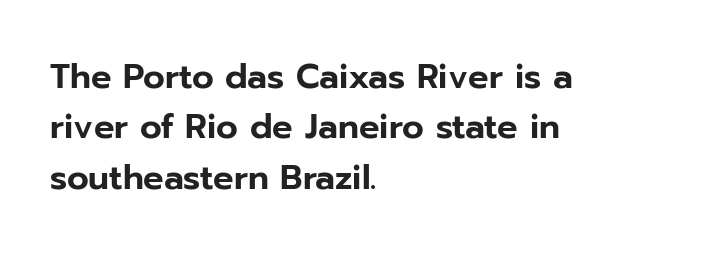
{"serif": "no", "italic": "no", "width": "normal", "stroke_contrast": "low", "x_height": "medium", "monospaced": "no", "underline": "no", "align": "left", "line_spacing": "normal", "line_spacing_ratio": 1.48, "letter_spacing": "normal", "letter_spacing_em": 0.0, "glyph_px": 34}
